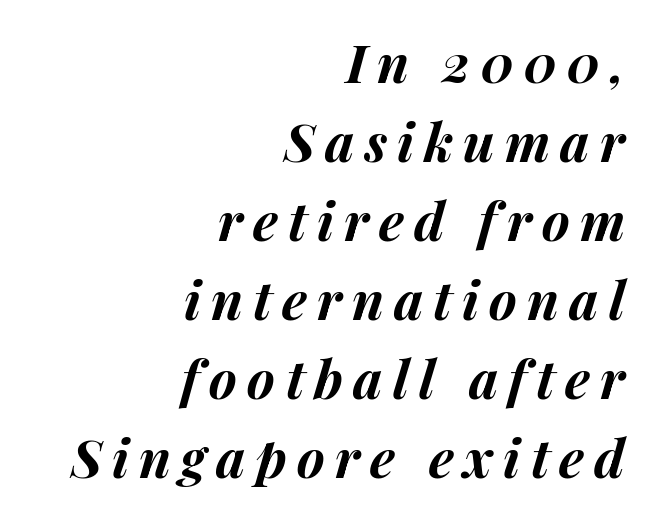
The space directly below the letters is spotless. The passage shown is typed in a proportional face where columns would drift. Compared with a flush-left layout, this one pins lines to the opposite, right side. A normal amount of white space separates one row of letters from the next. Strong, thick strokes mark this as bold type. The letters are slanted; this is an italic face.
